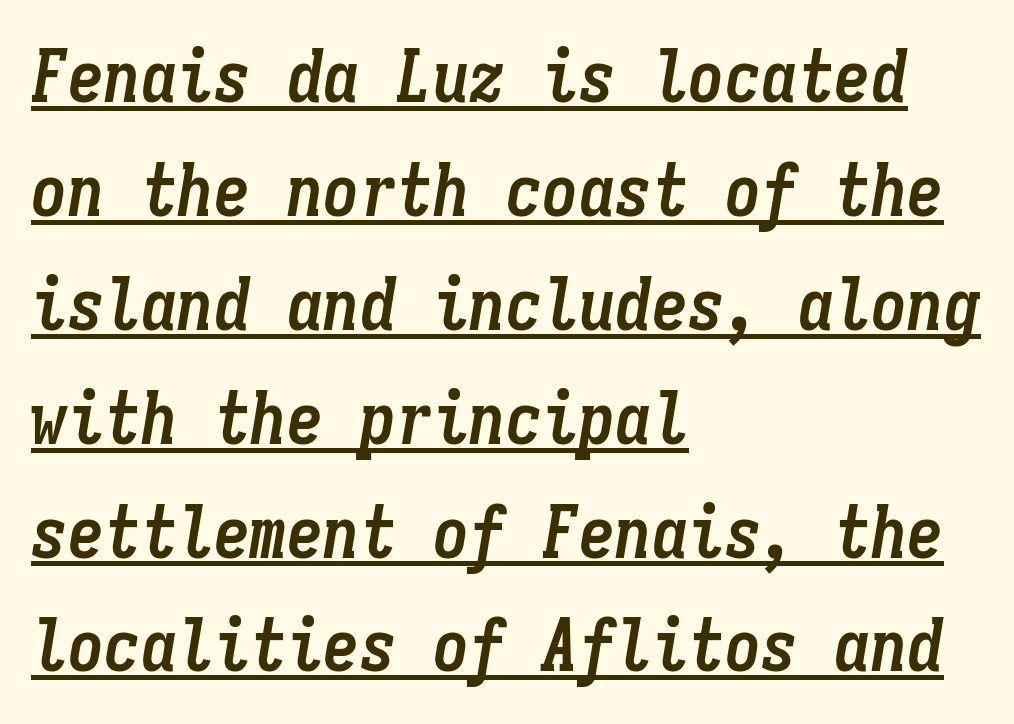
{"italic": "yes", "lean": "right", "slant_degrees": 9, "bold": "yes", "weight": "semibold", "width": "condensed", "stroke_contrast": "low", "x_height": "medium", "monospaced": "yes", "underline": "yes", "align": "left", "line_spacing": "normal", "line_spacing_ratio": 1.56, "letter_spacing": "normal", "letter_spacing_em": 0.0, "glyph_px": 73}
